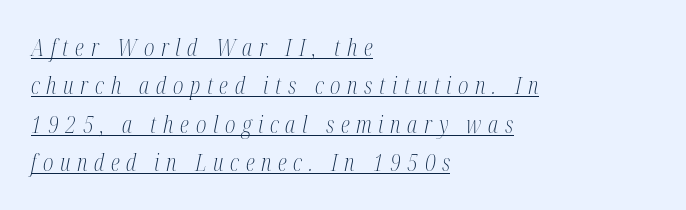
The image shows 23 px text type, italic (leaning right); set left-aligned, normal line spacing (1.67x), unusually wide letter spacing (+0.29 em), underlined.
